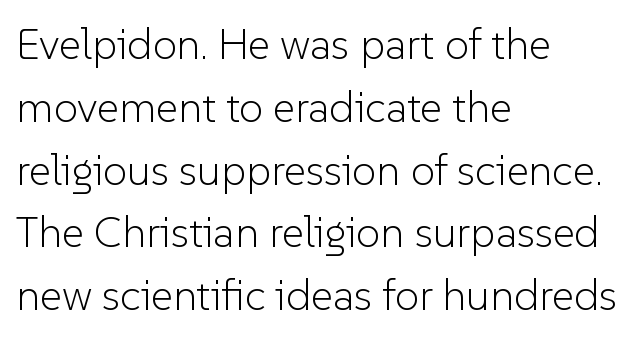
The image shows 43 px light sans-serif type, upright; set left-aligned, normal line spacing (1.46x), normal letter spacing, not underlined; low stroke contrast and a medium x-height.
